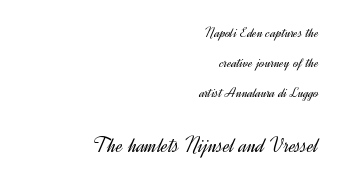
The image shows 23 px text type; set right-aligned, loose line spacing (1.99x), normal letter spacing, not underlined; the second (bottom) block is 1.53x larger.
